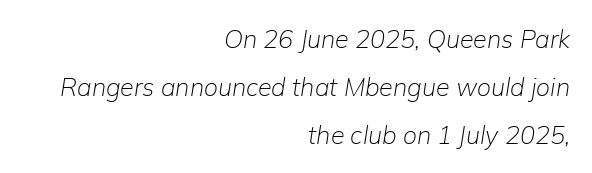
Vertical spacing — loose. Each word holds together tightly as a unit, with standard inter-letter gaps. Decoration check: the copy has no underline. The letters look calm and open, with moderate or lighter stems.
